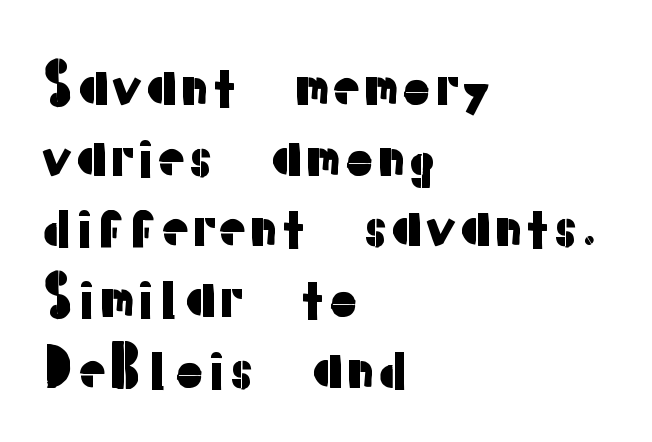
Q: Is the text italic (slanted)? A: No, it is upright.
Q: Is the typeface a serif or a sans-serif typeface? A: Sans-serif.
Q: Is the text underlined? A: No.
Q: How is the paragraph aligned? A: Left-aligned.
Q: Is the spacing between letters normal or unusually wide? A: Normal.
Q: Is the spacing between lines tight, normal or loose? A: Normal.
Q: Width (condensed, normal, or wide)? A: Normal.
Q: Stroke contrast? A: Low.
Q: x-height? A: Medium.
Q: Monospaced? A: No.
